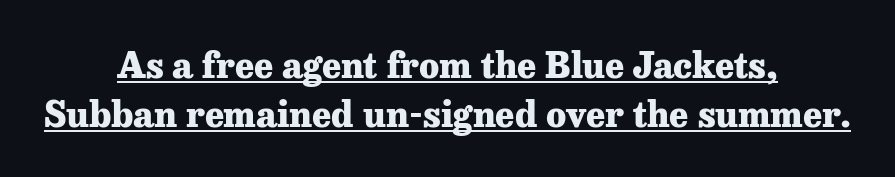
Q: Is the text bold? A: Yes.
Q: Is the text italic (slanted)? A: No, it is upright.
Q: Is the typeface a serif or a sans-serif typeface? A: Serif.
Q: Is the text underlined? A: Yes.
Q: How is the paragraph aligned? A: Centered.
Q: Is the spacing between letters normal or unusually wide? A: Normal.
Q: Is the spacing between lines tight, normal or loose? A: Normal.
Q: Width (condensed, normal, or wide)? A: Normal.
Q: Stroke contrast? A: Low.
Q: x-height? A: Medium.
Q: Monospaced? A: No.
